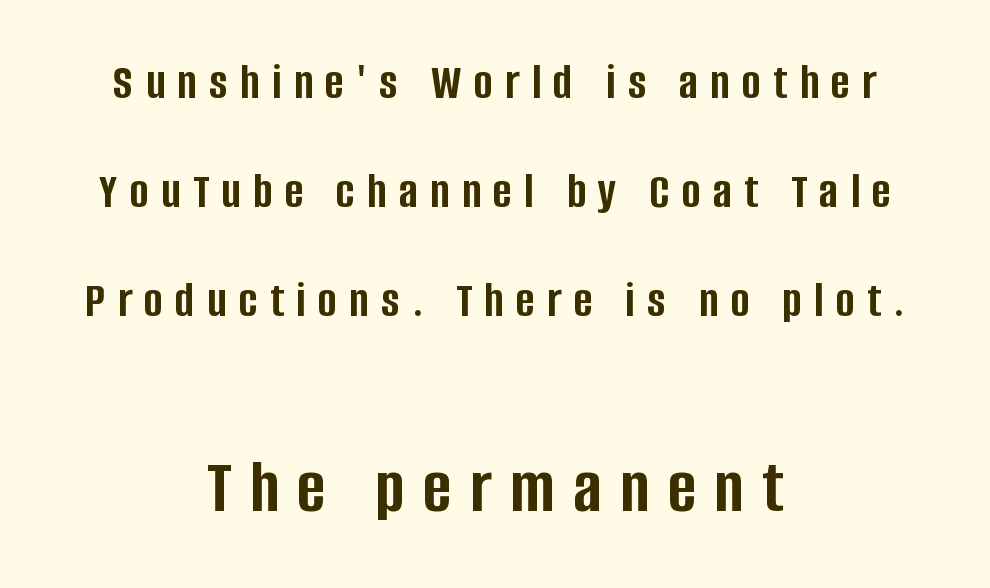
{"serif": "no", "italic": "no", "bold": "yes", "weight": "semibold", "width": "condensed", "stroke_contrast": "low", "x_height": "large", "monospaced": "no", "underline": "no", "align": "center", "line_spacing": "loose", "line_spacing_ratio": 2.14, "letter_spacing": "wide", "letter_spacing_em": 0.24, "larger_block": "second", "size_ratio": 1.51, "glyph_px": 77}
